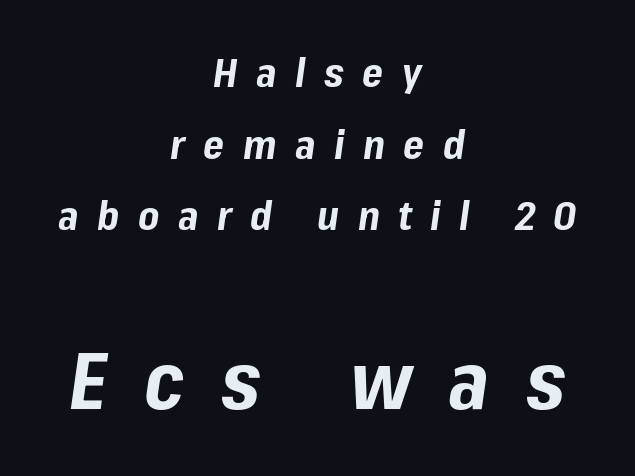
{"italic": "yes", "lean": "right", "slant_degrees": 8, "bold": "yes", "weight": "bold", "width": "normal", "stroke_contrast": "low", "x_height": "medium", "monospaced": "no", "underline": "no", "align": "center", "line_spacing_ratio": 1.79, "letter_spacing": "wide", "letter_spacing_em": 0.46, "larger_block": "second", "size_ratio": 2.0, "glyph_px": 80}
